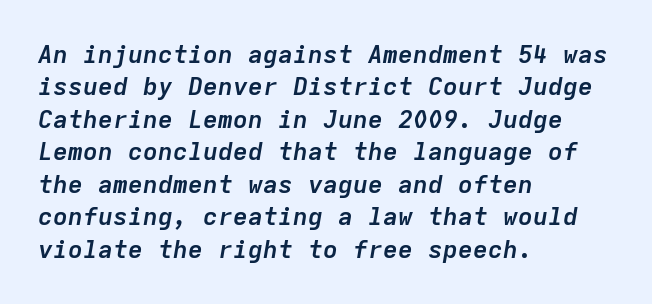
{"italic": "yes", "lean": "right", "slant_degrees": 9, "bold": "yes", "underline": "no", "align": "left", "line_spacing": "normal", "line_spacing_ratio": 1.3, "letter_spacing": "normal", "letter_spacing_em": 0.0, "glyph_px": 25}
